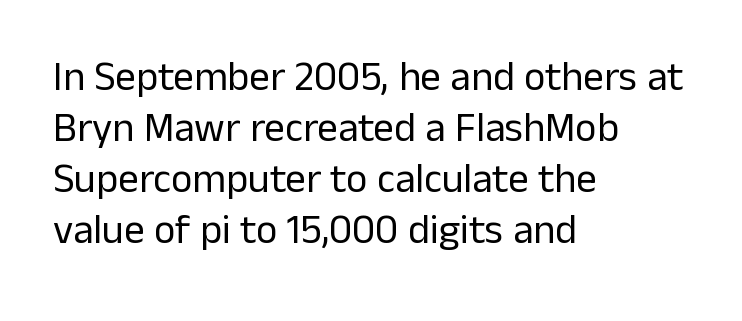
{"serif": "no", "italic": "no", "bold": "no", "weight": "regular", "width": "normal", "stroke_contrast": "low", "x_height": "medium", "monospaced": "no", "underline": "no", "align": "left", "line_spacing_ratio": 1.24, "letter_spacing": "normal", "letter_spacing_em": 0.0, "glyph_px": 41}
